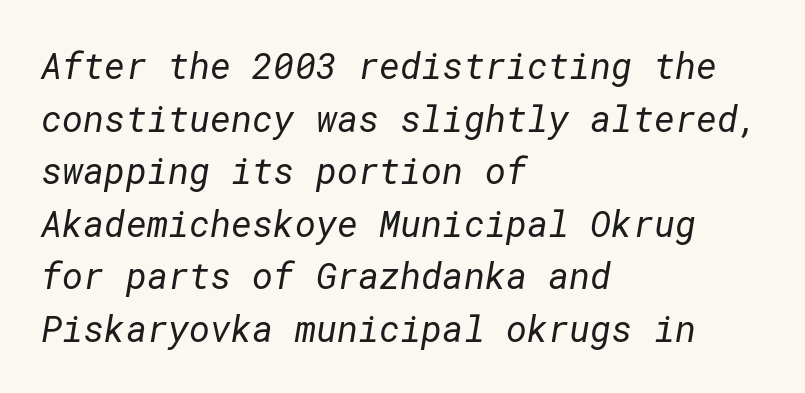
{"serif": "no", "bold": "no", "weight": "regular", "width": "normal", "stroke_contrast": "low", "x_height": "medium", "underline": "no", "align": "left", "line_spacing": "normal", "line_spacing_ratio": 1.46, "letter_spacing": "normal", "letter_spacing_em": 0.0, "glyph_px": 36}
